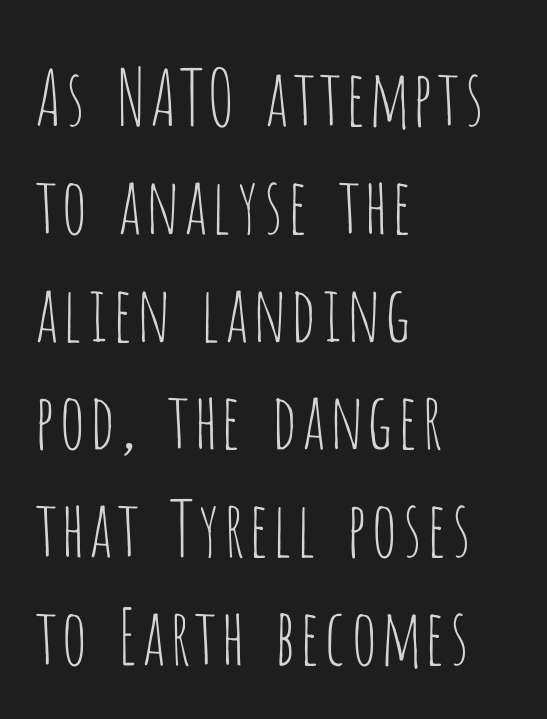
{"serif": "no", "italic": "no", "bold": "no", "weight": "thin", "width": "condensed", "stroke_contrast": "low", "x_height": "large", "monospaced": "no", "underline": "no", "align": "left", "line_spacing": "normal", "line_spacing_ratio": 1.4, "letter_spacing": "normal", "letter_spacing_em": 0.0, "glyph_px": 77}
